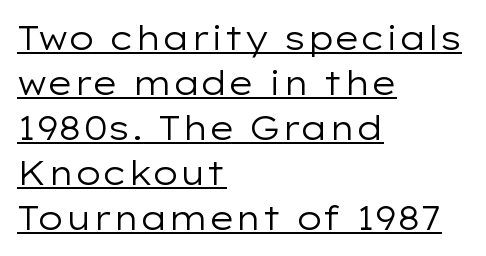
The image shows 33 px regular-weight, wide sans-serif type, upright; set left-aligned, normal line spacing (1.36x), normal letter spacing, underlined; low stroke contrast and a medium x-height.
